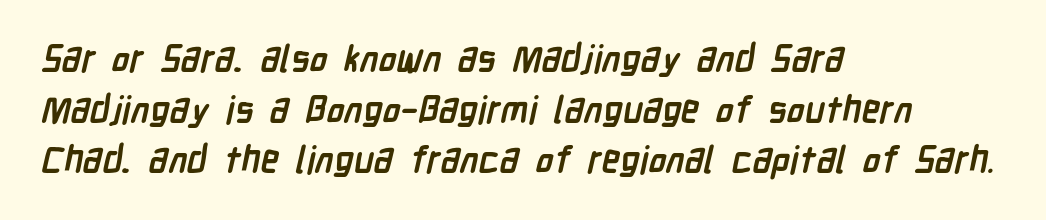
Q: Is the text bold? A: Yes.
Q: Is the typeface a serif or a sans-serif typeface? A: Sans-serif.
Q: Is the text underlined? A: No.
Q: How is the paragraph aligned? A: Left-aligned.
Q: Is the spacing between letters normal or unusually wide? A: Normal.
Q: Is the spacing between lines tight, normal or loose? A: Normal.
Q: Width (condensed, normal, or wide)? A: Condensed.
Q: Stroke contrast? A: Low.
Q: x-height? A: Medium.
Q: Monospaced? A: No.
